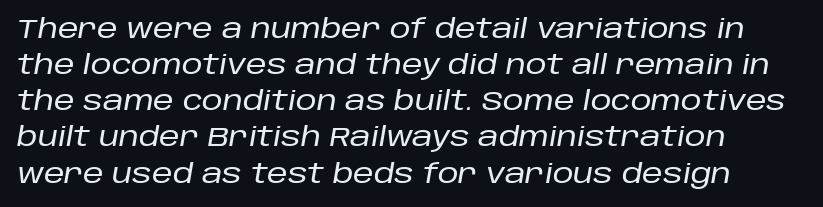
The image shows 26 px text type, italic (leaning right); set left-aligned, normal line spacing (1.39x), normal letter spacing, not underlined.
